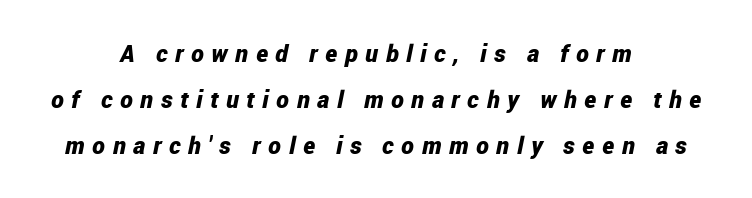
Words float on clear page, feet unadorned. Someone cranked the tracking dial way up on this one. Heavy, bold letterforms. Interline gaps are noticeably wide in this sample. Style check: oblique.
